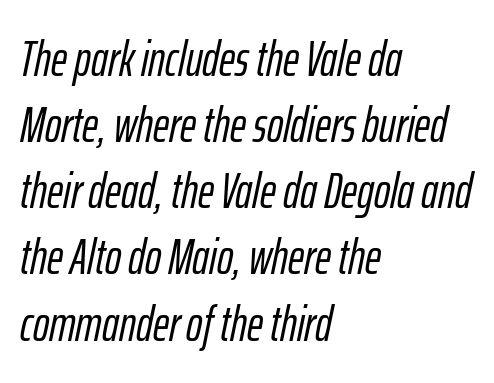
The passage shown leans; its letterforms are oblique. The words here are not underlined. The face used here is proportionally spaced, like ordinary book or web type. The passage shown has conventional tracking throughout. Notice how the passage keeps a crisp vertical edge on the left only. The rendering uses a moderate line-height, typical for paragraphs.
